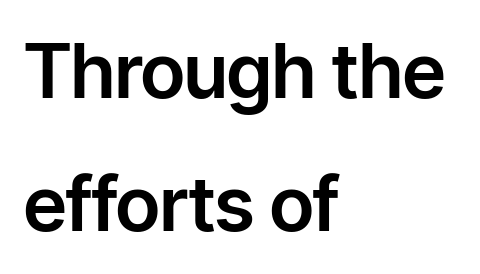
{"serif": "no", "italic": "no", "width": "normal", "stroke_contrast": "low", "x_height": "medium", "monospaced": "no", "underline": "no", "align": "left", "line_spacing_ratio": 1.75, "letter_spacing": "normal", "letter_spacing_em": 0.0, "glyph_px": 76}
